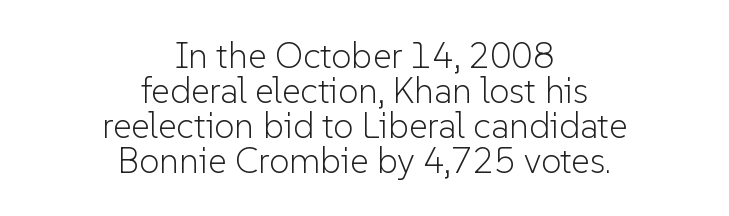
No word sits above an underline. There is no visible air inserted between adjacent glyphs. Summary of vertical rhythm: compact, with narrow interline spacing. This is not heavy type; no bold has been used.
